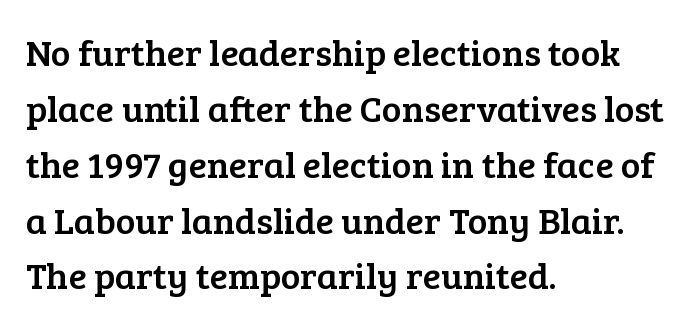
{"serif": "yes", "italic": "no", "width": "normal", "stroke_contrast": "low", "x_height": "medium", "monospaced": "no", "underline": "no", "align": "left", "line_spacing": "normal", "line_spacing_ratio": 1.51, "letter_spacing": "normal", "letter_spacing_em": 0.0, "glyph_px": 37}
